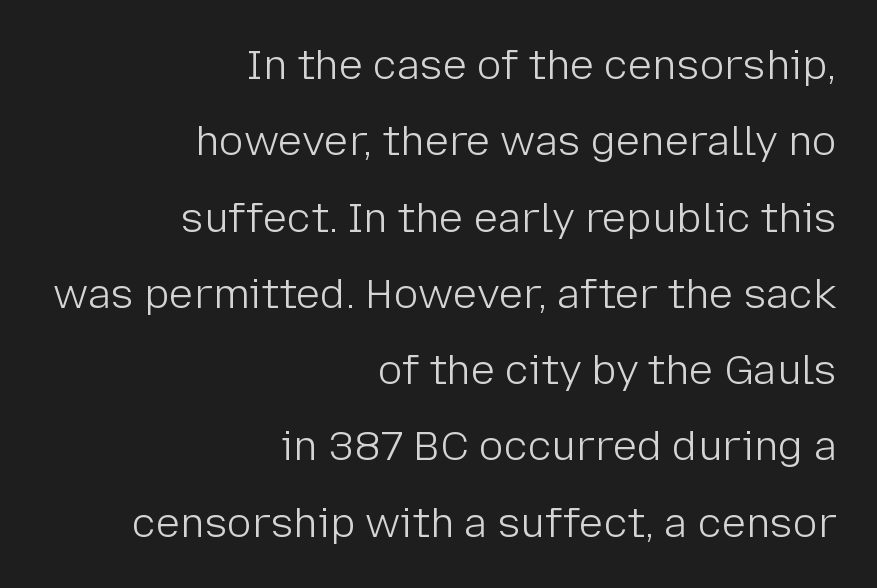
{"serif": "no", "italic": "no", "bold": "no", "weight": "light", "width": "normal", "stroke_contrast": "low", "x_height": "medium", "monospaced": "no", "underline": "no", "align": "right", "line_spacing_ratio": 1.86, "letter_spacing": "normal", "letter_spacing_em": 0.0, "glyph_px": 41}
